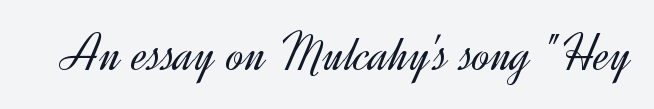
{"serif": "no", "bold": "no", "weight": "light", "width": "normal", "x_height": "small", "monospaced": "no", "underline": "no", "letter_spacing": "normal", "letter_spacing_em": 0.0, "glyph_px": 54}
